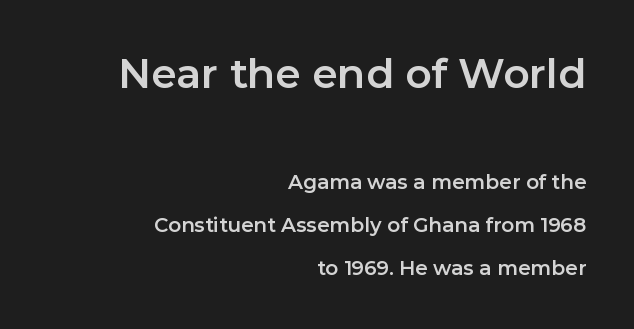
These lines are rendered in a variable-pitch font. Grotesque or geometric, the face here clearly has no serifs. The paragraph shown leans on its right margin. Quick note: interline space is abundant. Large over small — that's the arrangement of the two blocks here.
